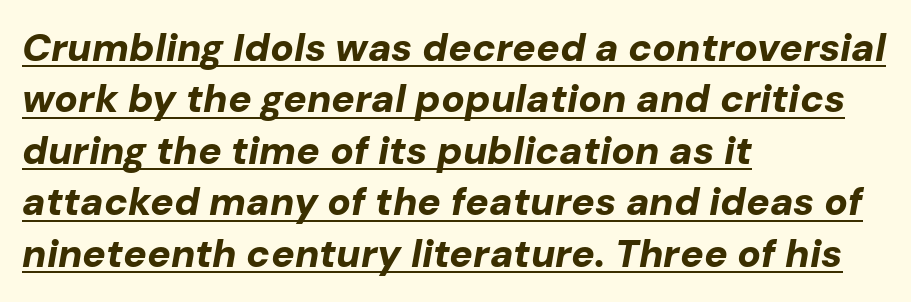
{"italic": "yes", "lean": "right", "slant_degrees": 10, "bold": "yes", "weight": "bold", "width": "normal", "stroke_contrast": "low", "x_height": "medium", "monospaced": "no", "underline": "yes", "align": "left", "line_spacing": "normal", "line_spacing_ratio": 1.32, "letter_spacing": "normal", "letter_spacing_em": 0.0, "glyph_px": 39}
